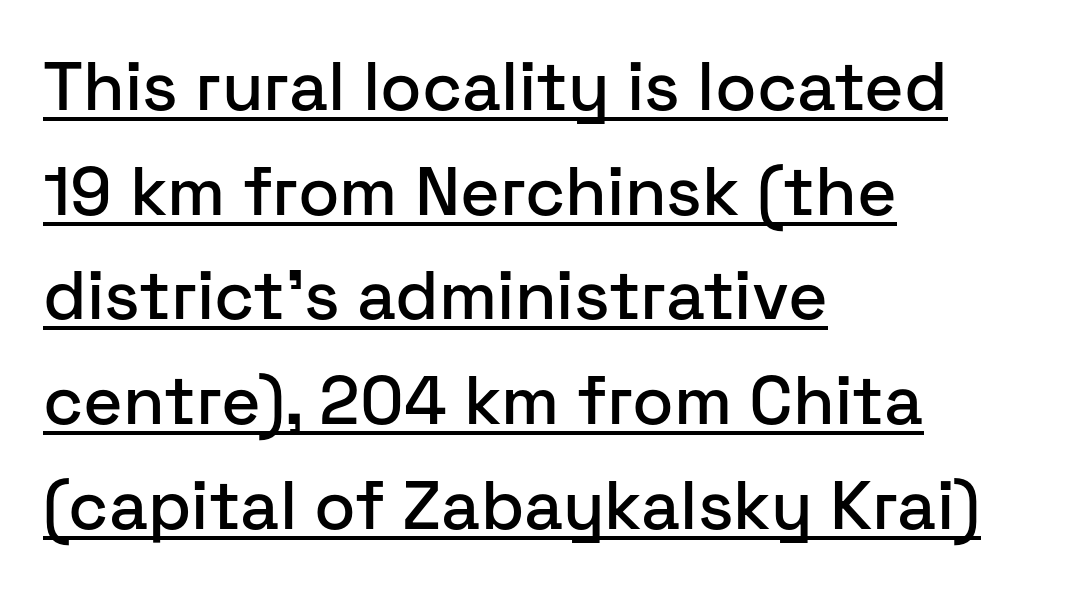
The image shows 68 px sans-serif type, upright; set left-aligned, normal line spacing (1.54x), normal letter spacing, underlined; low stroke contrast and a medium x-height.
